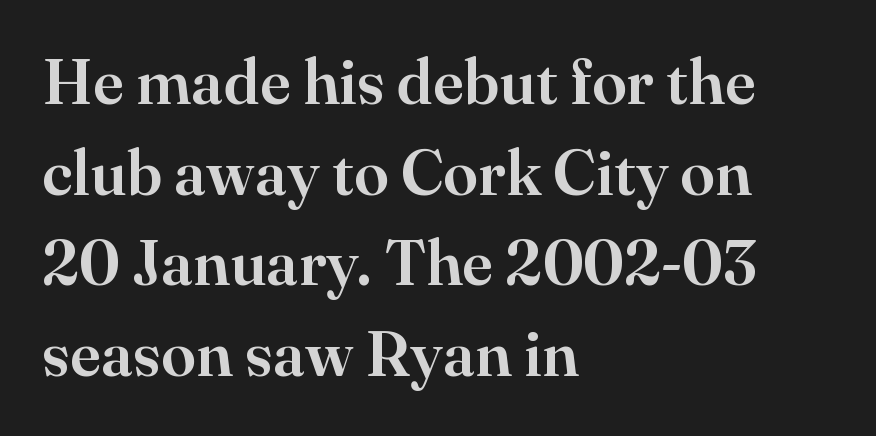
The image shows 63 px serif type, upright; set left-aligned, normal line spacing (1.44x), normal letter spacing, not underlined; high stroke contrast and a small x-height.
